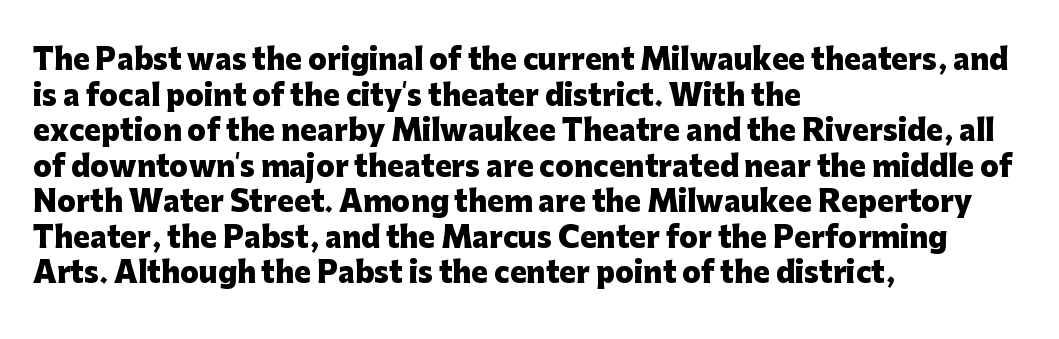
The image shows 28 px heavy sans-serif type, upright; set left-aligned, normal line spacing (1.27x), normal letter spacing, not underlined; low stroke contrast and a medium x-height.
